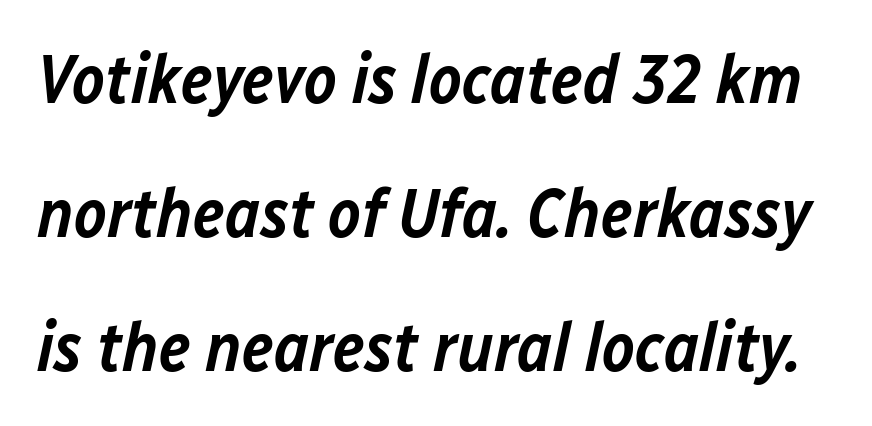
{"italic": "yes", "lean": "right", "slant_degrees": 12, "bold": "semi", "weight": "semibold", "width": "normal", "stroke_contrast": "low", "x_height": "medium", "monospaced": "no", "underline": "no", "line_spacing": "loose", "line_spacing_ratio": 1.94, "letter_spacing": "normal", "letter_spacing_em": 0.0, "glyph_px": 69}
